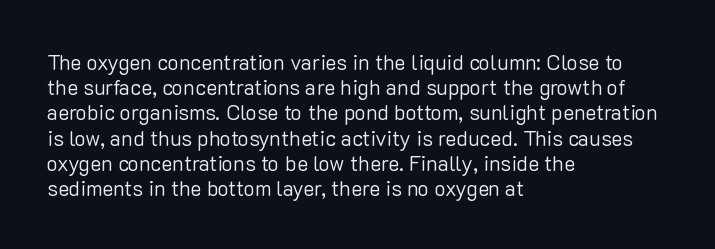
{"italic": "no", "bold": "no", "underline": "no", "align": "left", "line_spacing_ratio": 1.2, "letter_spacing": "normal", "letter_spacing_em": 0.0, "glyph_px": 21}
